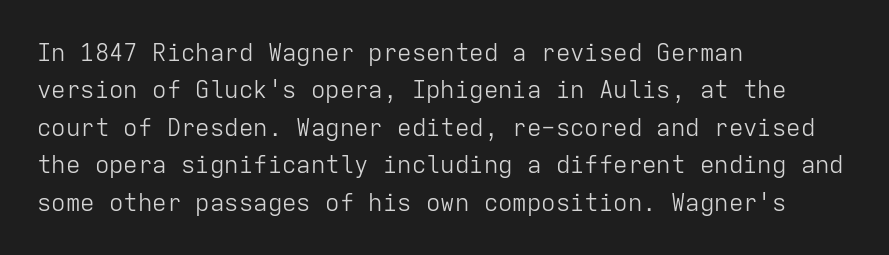
{"italic": "no", "bold": "no", "underline": "no", "align": "left", "line_spacing": "normal", "line_spacing_ratio": 1.56, "letter_spacing": "normal", "letter_spacing_em": 0.0, "glyph_px": 24}
